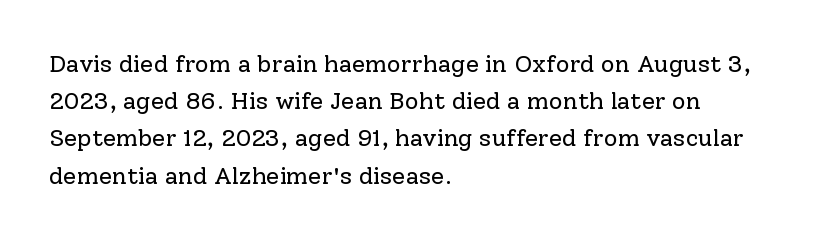
{"italic": "no", "bold": "no", "underline": "no", "align": "left", "line_spacing": "normal", "line_spacing_ratio": 1.55, "letter_spacing": "normal", "letter_spacing_em": 0.0, "glyph_px": 24}
